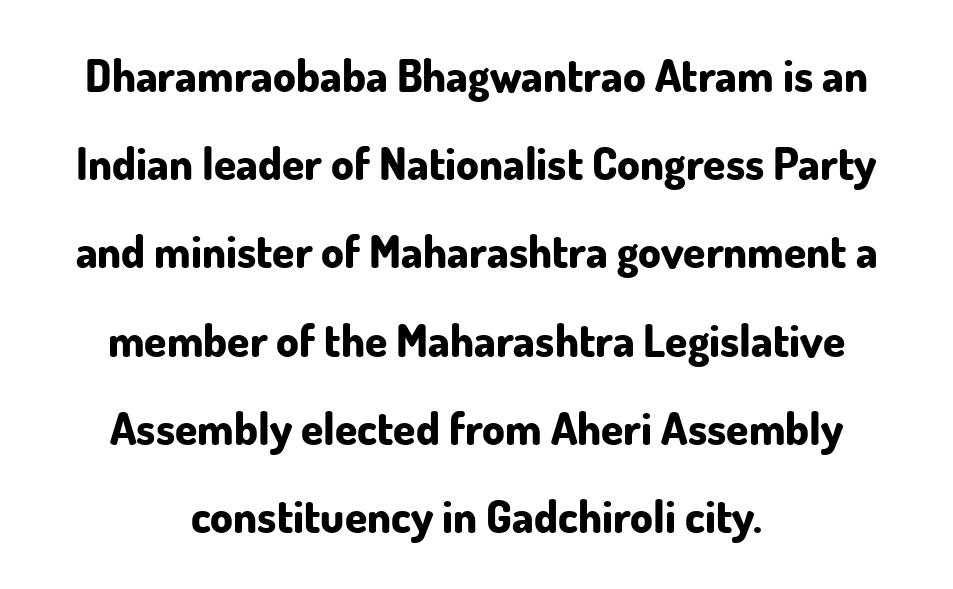
Q: Is the text bold? A: Yes.
Q: Is the text italic (slanted)? A: No, it is upright.
Q: Is the typeface a serif or a sans-serif typeface? A: Sans-serif.
Q: Is the text underlined? A: No.
Q: How is the paragraph aligned? A: Centered.
Q: Is the spacing between letters normal or unusually wide? A: Normal.
Q: Is the spacing between lines tight, normal or loose? A: Loose.
Q: Width (condensed, normal, or wide)? A: Normal.
Q: Stroke contrast? A: Low.
Q: x-height? A: Small.
Q: Monospaced? A: No.
